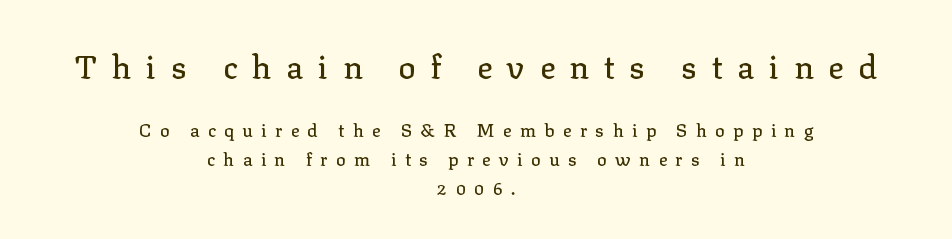
The image shows 32 px serif type, upright; set centered, normal line spacing (1.59x), unusually wide letter spacing (+0.46 em), not underlined; the first (top) block is 1.78x larger; low stroke contrast and a medium x-height.
